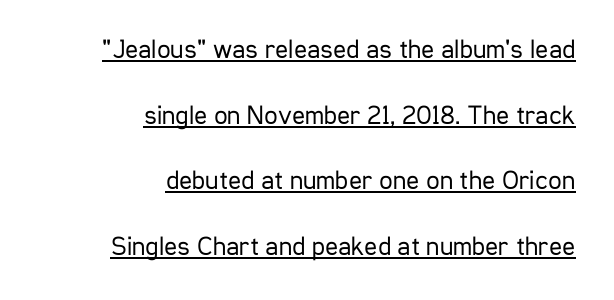
Students, observe the line beneath the letters — that is underlining. This sample trades compactness for vertical openness between lines. The lettering holds an erect, upright posture throughout. All the whitespace from short lines collects on the left. This reads as an unemphasized weight, regular at the heaviest. Spacing between characters is what you'd get straight out of the box.
